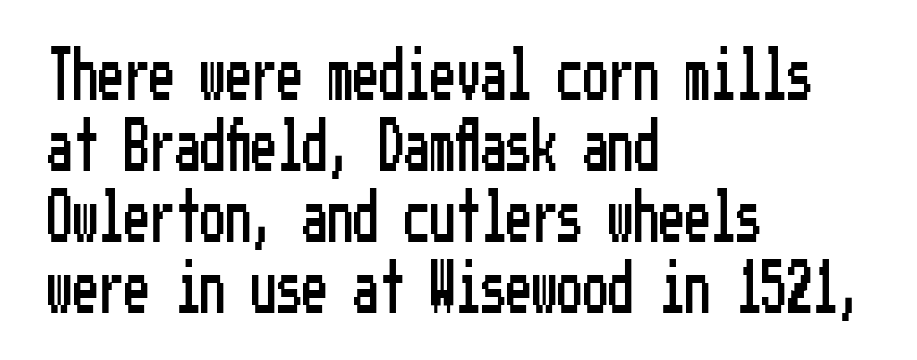
The image shows 51 px condensed sans-serif type, upright; set left-aligned, normal line spacing (1.39x), normal letter spacing, not underlined; low stroke contrast and a medium x-height.
